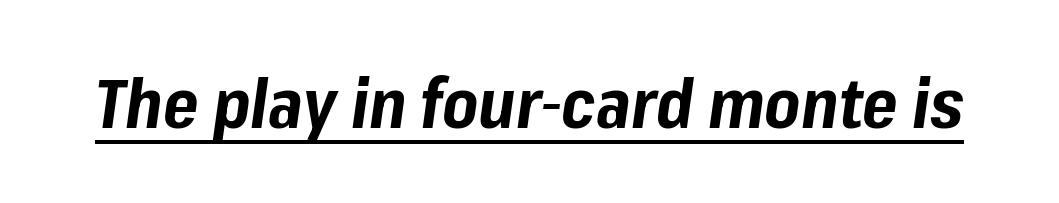
Q: Is the text bold? A: Yes.
Q: Is the text italic (slanted)? A: Yes, it leans right by about 8 degrees.
Q: Is the text underlined? A: Yes.
Q: Is the spacing between letters normal or unusually wide? A: Normal.
Q: Width (condensed, normal, or wide)? A: Normal.
Q: Stroke contrast? A: Low.
Q: x-height? A: Medium.
Q: Monospaced? A: No.
